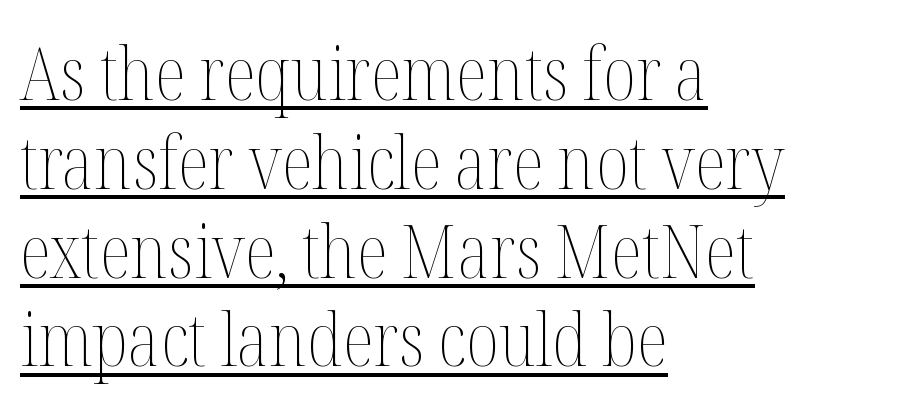
The image shows 74 px thin, condensed type, upright; set left-aligned, line spacing 1.2x, normal letter spacing, underlined; medium stroke contrast and a medium x-height.
